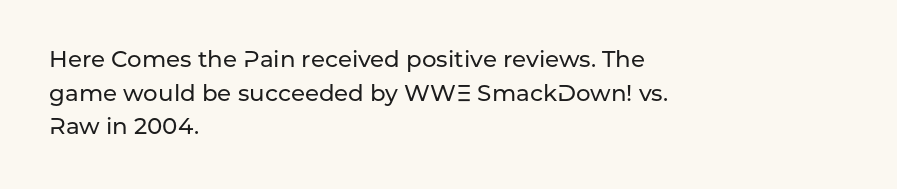
{"italic": "no", "underline": "no", "align": "left", "line_spacing": "normal", "line_spacing_ratio": 1.46, "letter_spacing": "normal", "letter_spacing_em": 0.0, "glyph_px": 23}
